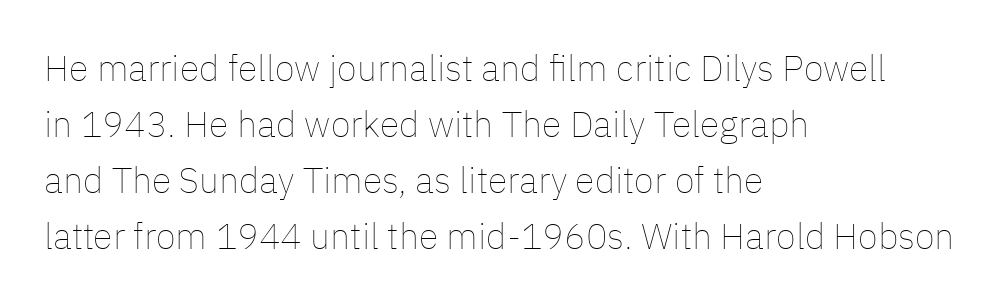
Q: Is the text bold? A: No.
Q: Is the text italic (slanted)? A: No, it is upright.
Q: Is the text underlined? A: No.
Q: How is the paragraph aligned? A: Left-aligned.
Q: Is the spacing between letters normal or unusually wide? A: Normal.
Q: Is the spacing between lines tight, normal or loose? A: Normal.
Q: Width (condensed, normal, or wide)? A: Normal.
Q: Stroke contrast? A: Low.
Q: x-height? A: Medium.
Q: Monospaced? A: No.
